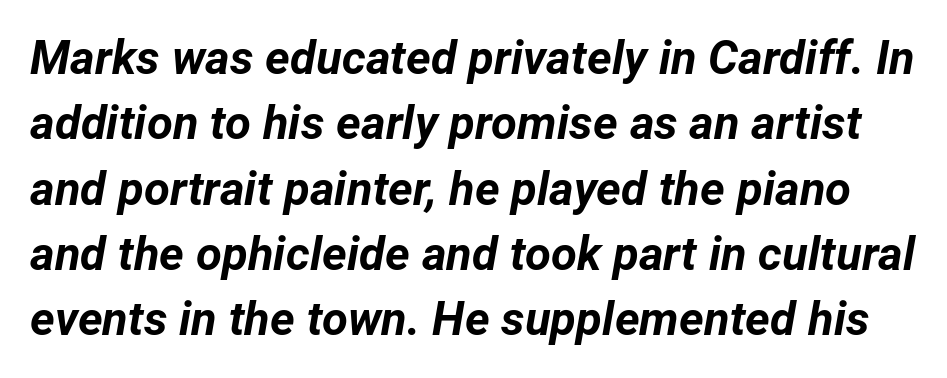
The image shows 47 px bold type, italic (leaning right); set normal line spacing (1.39x), normal letter spacing, not underlined; low stroke contrast and a medium x-height.
